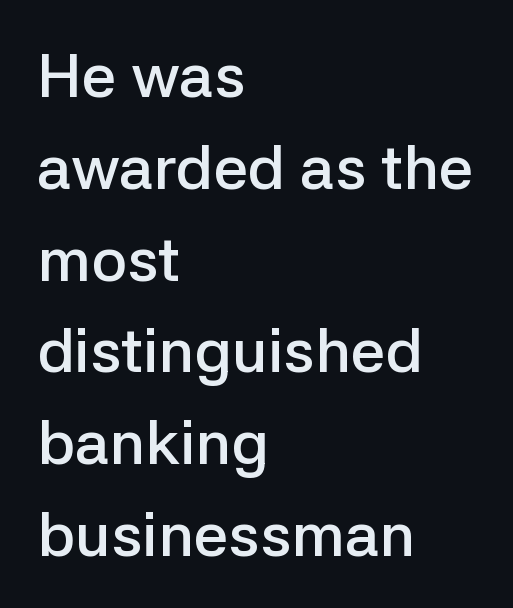
Q: Is the text bold? A: Semi-bold.
Q: Is the text italic (slanted)? A: No, it is upright.
Q: Is the typeface a serif or a sans-serif typeface? A: Sans-serif.
Q: Is the text underlined? A: No.
Q: How is the paragraph aligned? A: Left-aligned.
Q: Is the spacing between letters normal or unusually wide? A: Normal.
Q: Is the spacing between lines tight, normal or loose? A: Normal.
Q: Width (condensed, normal, or wide)? A: Normal.
Q: Stroke contrast? A: Low.
Q: x-height? A: Medium.
Q: Monospaced? A: No.
